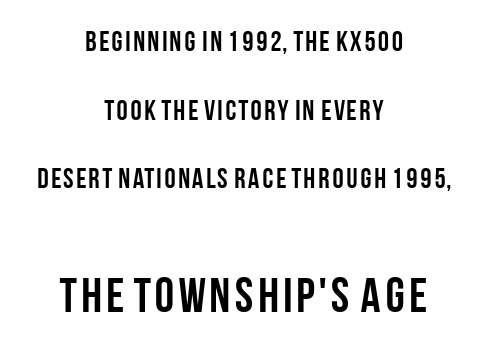
{"serif": "no", "italic": "no", "bold": "yes", "weight": "semibold", "width": "condensed", "stroke_contrast": "low", "x_height": "large", "monospaced": "no", "underline": "no", "align": "center", "line_spacing": "loose", "line_spacing_ratio": 2.45, "letter_spacing": "normal", "letter_spacing_em": 0.0, "larger_block": "second", "size_ratio": 1.75, "glyph_px": 49}
